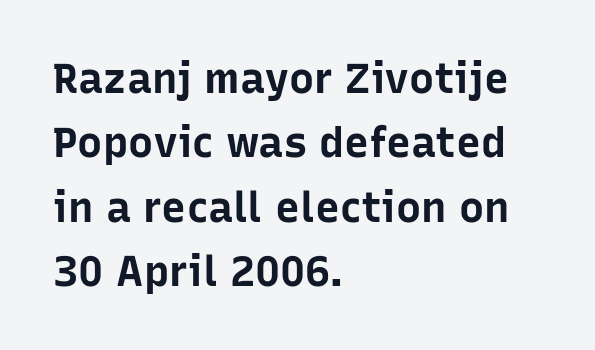
The image shows 42 px bold sans-serif type, upright; set left-aligned, normal line spacing (1.53x), normal letter spacing, not underlined; low stroke contrast and a medium x-height.
